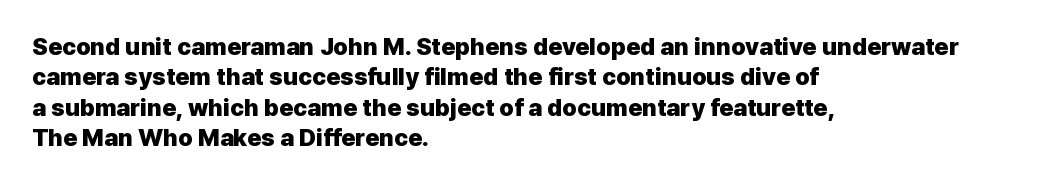
The image shows 24 px bold type, upright; set left-aligned, normal line spacing (1.27x), normal letter spacing, not underlined.
